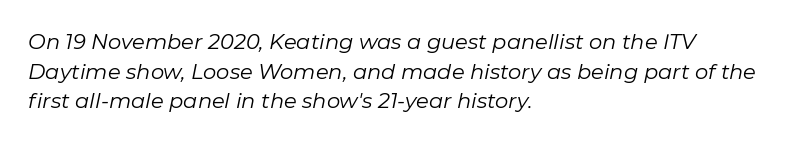
Honestly, the row spacing looks completely unremarkable. The lines are quadded left. These lines keep a tight, regular rhythm from letter to letter. Descenders are the only things crossing below the line. This is oblique type, the kind used for emphasis or titles.
